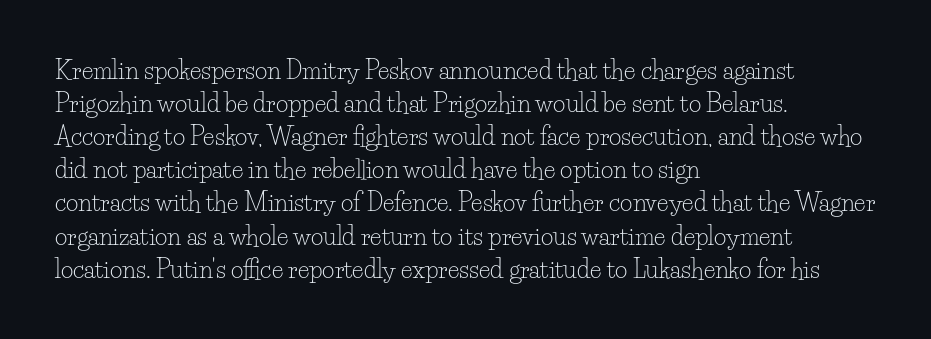
{"italic": "no", "bold": "no", "underline": "no", "align": "left", "line_spacing": "normal", "line_spacing_ratio": 1.38, "letter_spacing": "normal", "letter_spacing_em": 0.0, "glyph_px": 24}
